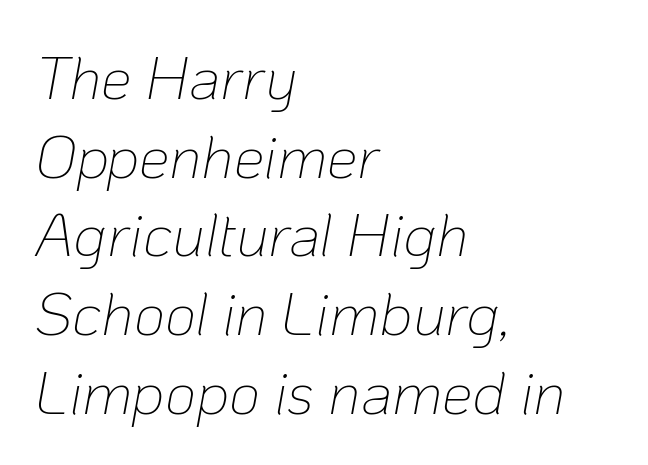
Q: Is the text bold? A: No.
Q: Is the text italic (slanted)? A: Yes, it leans right by about 10 degrees.
Q: Is the text underlined? A: No.
Q: How is the paragraph aligned? A: Left-aligned.
Q: Is the spacing between letters normal or unusually wide? A: Normal.
Q: Is the spacing between lines tight, normal or loose? A: Normal.
Q: Width (condensed, normal, or wide)? A: Normal.
Q: Stroke contrast? A: Low.
Q: x-height? A: Medium.
Q: Monospaced? A: No.
